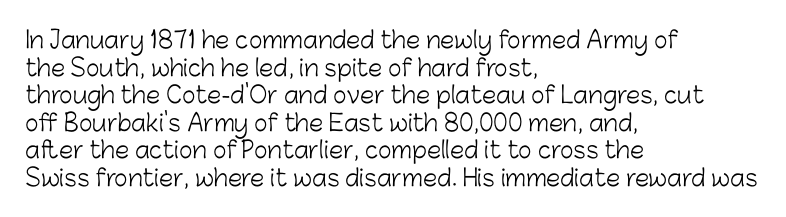
The image shows 23 px text type, upright; set left-aligned, line spacing 1.2x, normal letter spacing, not underlined.
